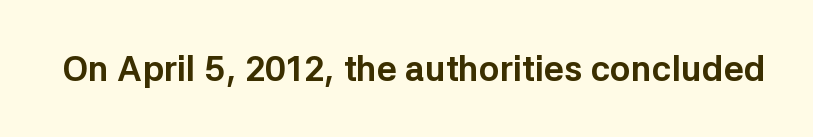
Q: Is the text bold? A: Yes.
Q: Is the text italic (slanted)? A: No, it is upright.
Q: Is the typeface a serif or a sans-serif typeface? A: Sans-serif.
Q: Is the text underlined? A: No.
Q: Is the spacing between letters normal or unusually wide? A: Normal.
Q: Width (condensed, normal, or wide)? A: Normal.
Q: Stroke contrast? A: Low.
Q: x-height? A: Medium.
Q: Monospaced? A: No.
